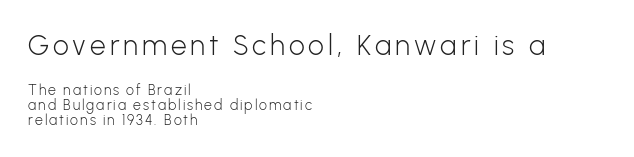
The font family rendered here belongs to the sans-serif group. Does the lettering tilt? It doesn't — this is upright. Layout note: lines flush left. The face used here is proportionally spaced, like ordinary book or web type. Top chunk: large. Bottom chunk: small.
